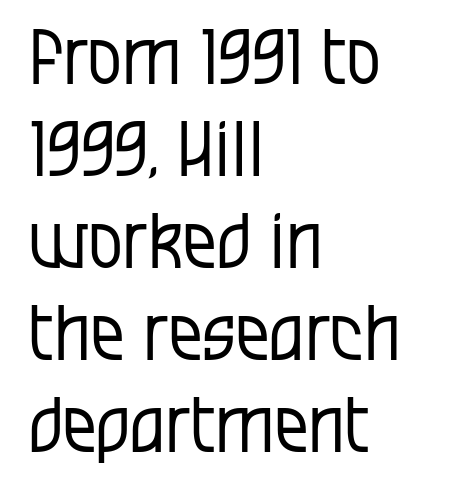
The image shows 76 px regular-weight, condensed sans-serif type, upright; set left-aligned, line spacing 1.21x, normal letter spacing, not underlined; low stroke contrast and a large x-height.
